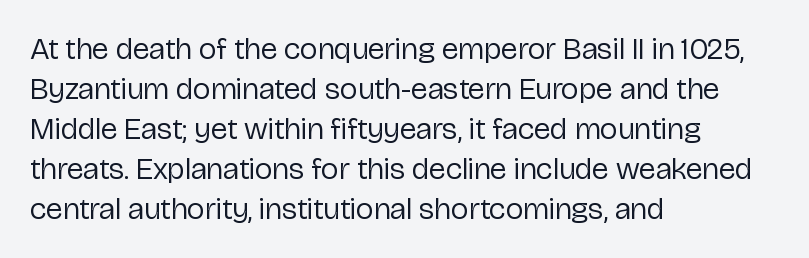
One-word summary of the alignment: left. Check the space under the baseline: it is left empty. This sample has the flowing, uneven cadence of proportional lettering. Weight: not bold — regular or lighter. Serifs: no, the terminals of the letterforms are clean. It's the straight-up-and-down kind of type.
